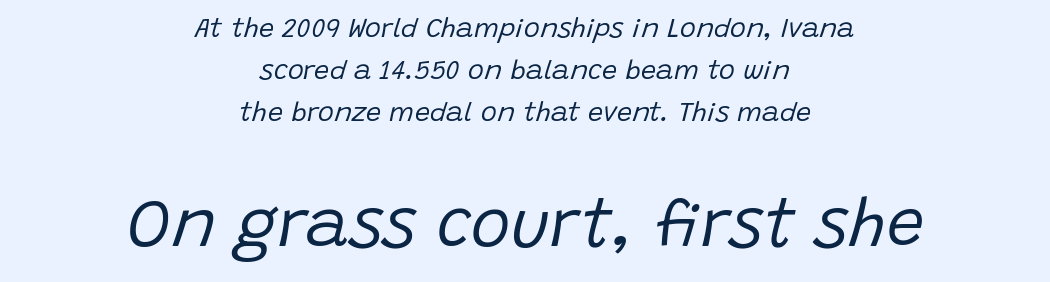
Both edges are ragged and mirror each other, which tells us the setting is centered. Tracking here is standard; glyphs follow each other at the usual distance. Glance below the letters and you will spot only blank space. Would a proofreader flag this as italicized? Yes. On a weight scale, this lands at 450 or below. Proportional: the letters do not fall into vertical columns.
